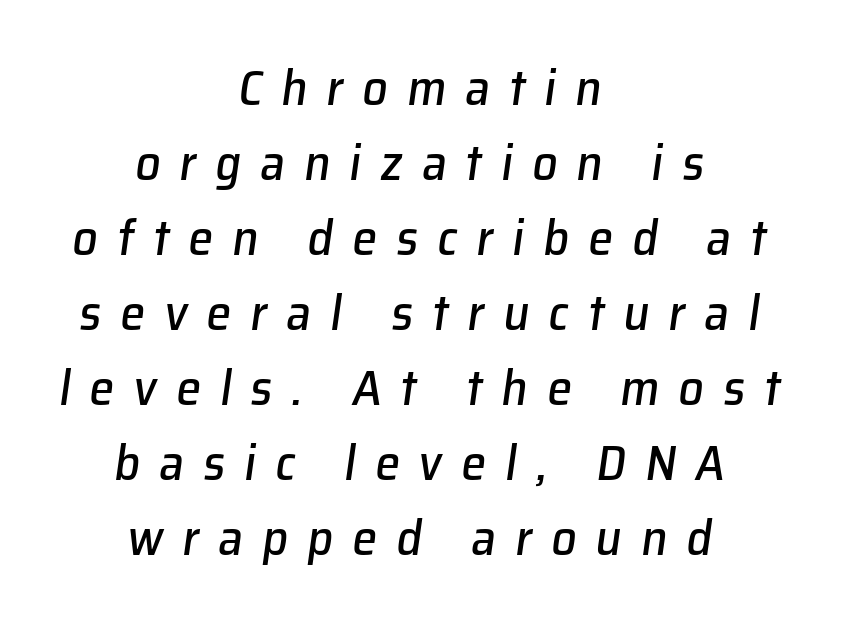
Plain, unruled lines of type. The rendering positions every line midway between the sides. Emphasis-style slanted type is in use. Spacing verdict: proportional, widths tailored to each character.
